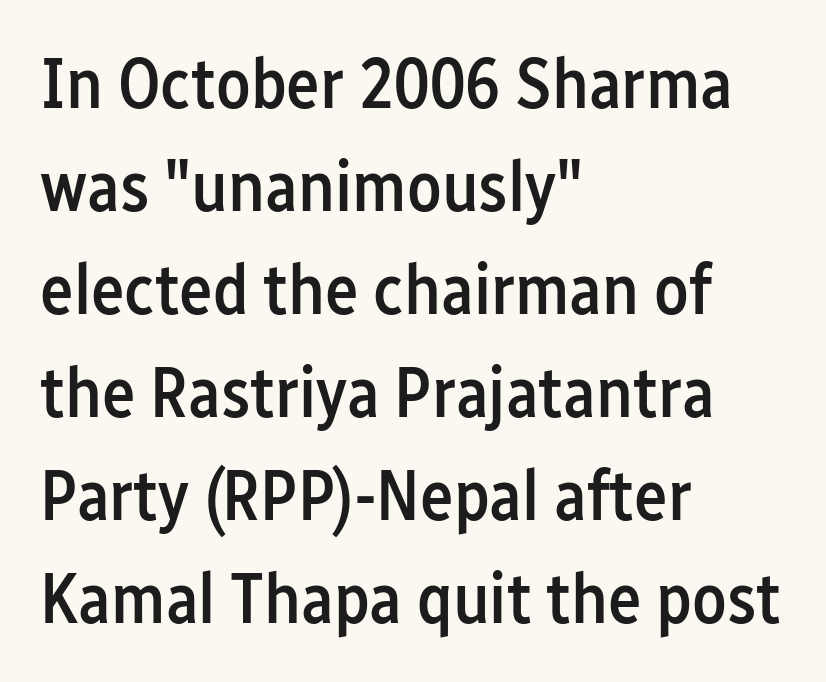
Spacing verdict: proportional, widths tailored to each character. Check where the strokes stop: nothing finishes them off — pure sans. Rendered with straight, roman letterforms. The space between consecutive lines is moderate.
